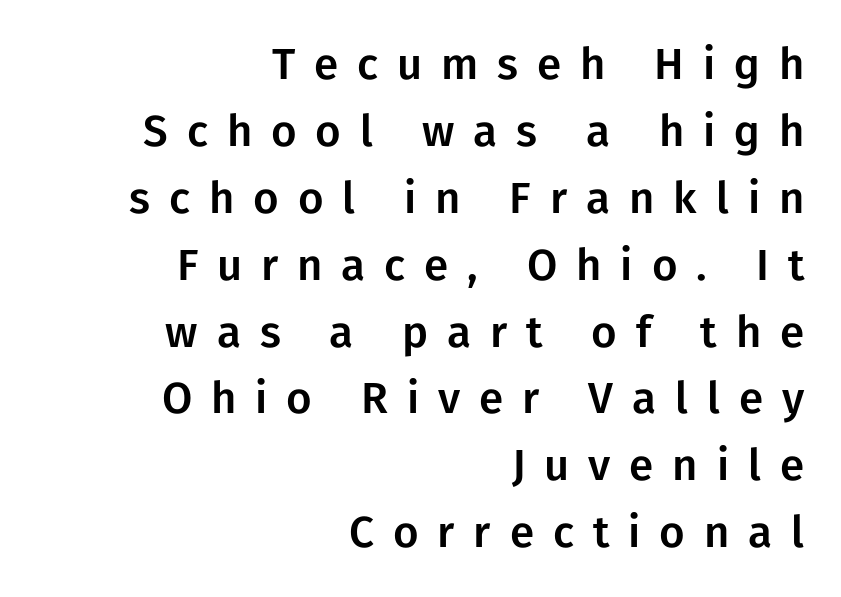
Q: Is the text italic (slanted)? A: No, it is upright.
Q: Is the typeface a serif or a sans-serif typeface? A: Sans-serif.
Q: Is the text underlined? A: No.
Q: How is the paragraph aligned? A: Right-aligned.
Q: Is the spacing between letters normal or unusually wide? A: Unusually wide.
Q: Is the spacing between lines tight, normal or loose? A: Normal.
Q: Width (condensed, normal, or wide)? A: Normal.
Q: Stroke contrast? A: Low.
Q: x-height? A: Medium.
Q: Monospaced? A: No.
